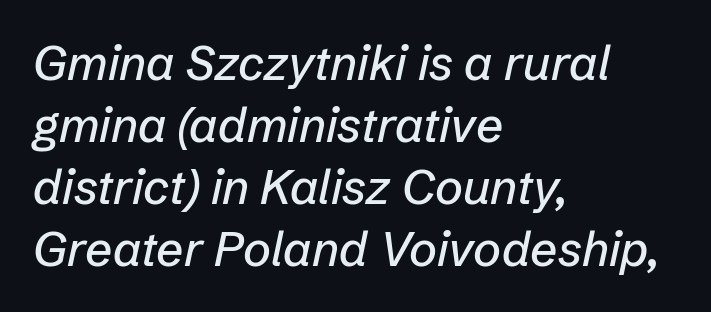
{"italic": "yes", "lean": "right", "slant_degrees": 12, "width": "normal", "stroke_contrast": "low", "x_height": "medium", "monospaced": "no", "underline": "no", "align": "left", "line_spacing": "normal", "line_spacing_ratio": 1.29, "letter_spacing": "normal", "letter_spacing_em": 0.0, "glyph_px": 48}
